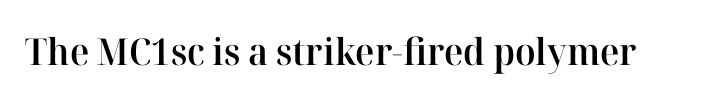
Each word holds together tightly as a unit, with standard inter-letter gaps. When letters stand straight like this, we call the style roman or upright. This sample has the flowing, uneven cadence of proportional lettering. Note: serifs present on the glyphs.
